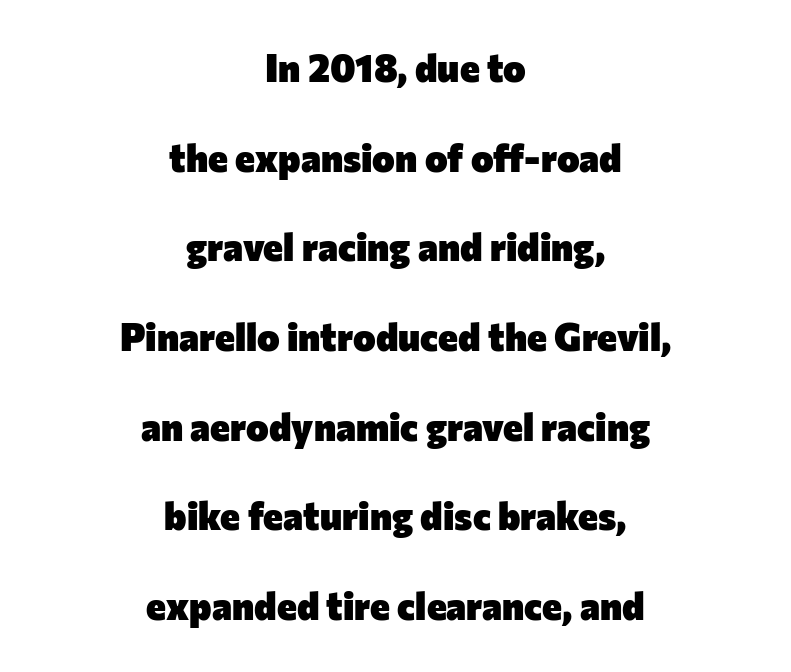
Q: Is the text bold? A: Yes.
Q: Is the text italic (slanted)? A: No, it is upright.
Q: Is the typeface a serif or a sans-serif typeface? A: Sans-serif.
Q: Is the text underlined? A: No.
Q: How is the paragraph aligned? A: Centered.
Q: Is the spacing between letters normal or unusually wide? A: Normal.
Q: Is the spacing between lines tight, normal or loose? A: Loose.
Q: Width (condensed, normal, or wide)? A: Normal.
Q: Stroke contrast? A: Low.
Q: x-height? A: Medium.
Q: Monospaced? A: No.
